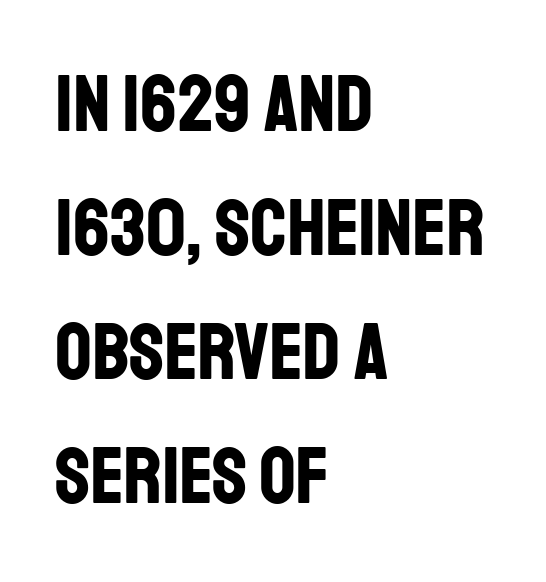
Q: Is the text bold? A: Yes.
Q: Is the text italic (slanted)? A: No, it is upright.
Q: Is the typeface a serif or a sans-serif typeface? A: Sans-serif.
Q: Is the text underlined? A: No.
Q: How is the paragraph aligned? A: Left-aligned.
Q: Is the spacing between letters normal or unusually wide? A: Normal.
Q: Is the spacing between lines tight, normal or loose? A: Normal.
Q: Width (condensed, normal, or wide)? A: Condensed.
Q: Stroke contrast? A: Low.
Q: x-height? A: Large.
Q: Monospaced? A: No.
